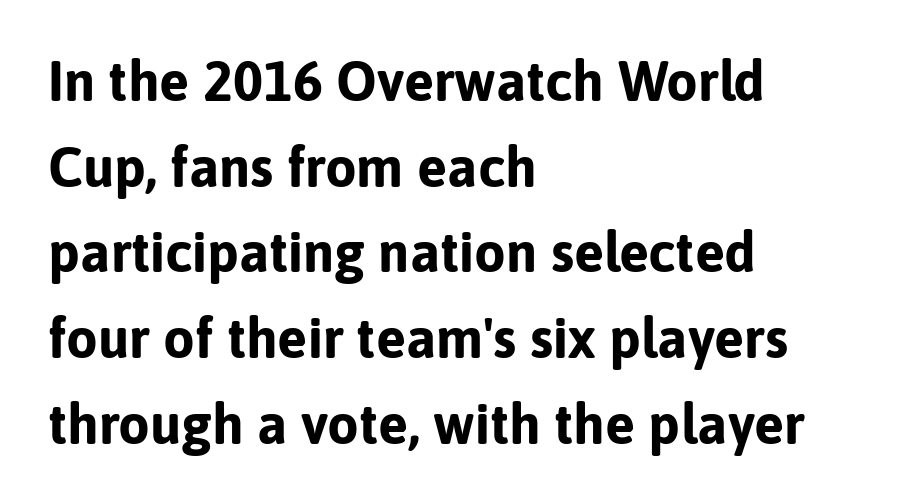
{"serif": "no", "italic": "no", "bold": "yes", "weight": "bold", "width": "normal", "stroke_contrast": "low", "x_height": "medium", "monospaced": "no", "underline": "no", "align": "left", "line_spacing": "normal", "line_spacing_ratio": 1.53, "letter_spacing": "normal", "letter_spacing_em": 0.0, "glyph_px": 56}
